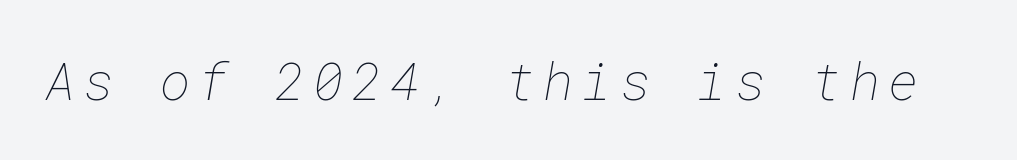
This is not heavy type; no bold has been used. The foot of each line stays bare and open.
